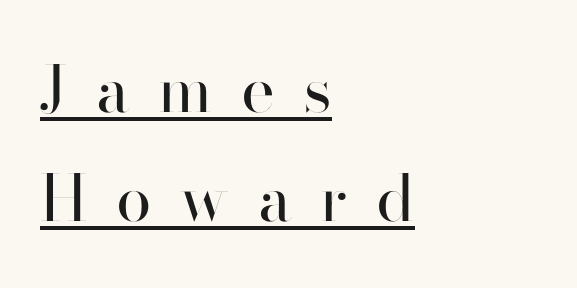
In terms of posture, this sample is upright. Horizontally, the lines are justified to the leading edge only. The gaps between neighbouring characters are conspicuously large. No letter is thick-stroked: the sample isn't bold. Looks like regular typesetting: each glyph gets only the width it needs.
